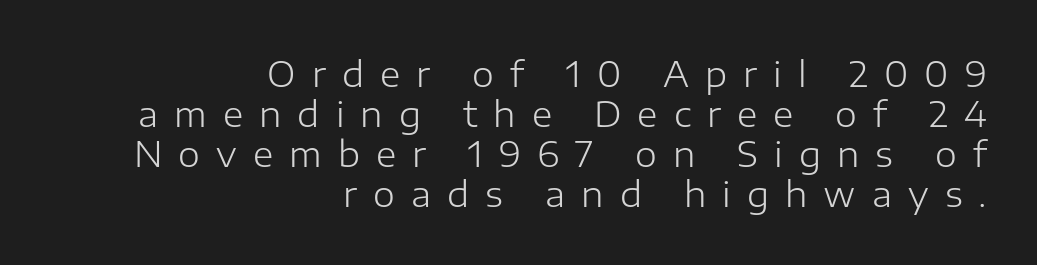
{"serif": "no", "italic": "no", "bold": "no", "weight": "light", "width": "normal", "stroke_contrast": "low", "x_height": "medium", "monospaced": "no", "underline": "no", "align": "right", "line_spacing": "tight", "line_spacing_ratio": 1.14, "letter_spacing": "wide", "letter_spacing_em": 0.46, "glyph_px": 35}
